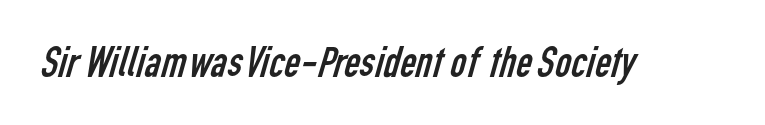
Q: Is the text bold? A: No.
Q: Is the typeface a serif or a sans-serif typeface? A: Sans-serif.
Q: Is the text underlined? A: No.
Q: Is the spacing between letters normal or unusually wide? A: Normal.
Q: Width (condensed, normal, or wide)? A: Condensed.
Q: Stroke contrast? A: Low.
Q: x-height? A: Medium.
Q: Monospaced? A: No.
